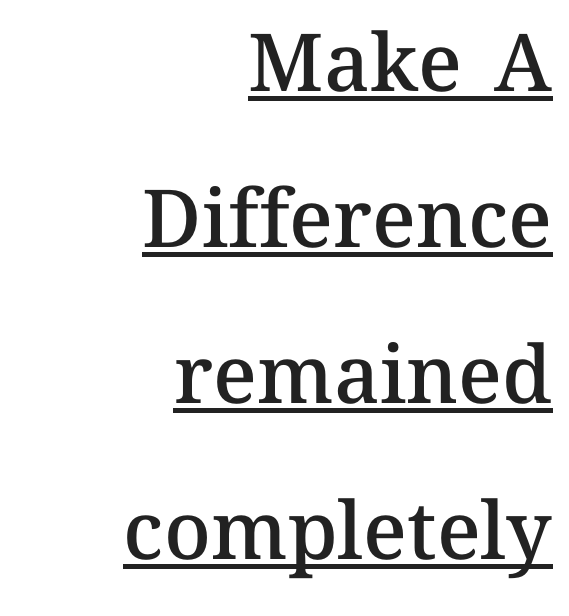
{"italic": "no", "bold": "semi", "weight": "semibold", "width": "normal", "stroke_contrast": "medium", "x_height": "medium", "monospaced": "no", "underline": "yes", "align": "right", "line_spacing": "loose", "line_spacing_ratio": 1.95, "letter_spacing": "normal", "letter_spacing_em": 0.0, "glyph_px": 80}
